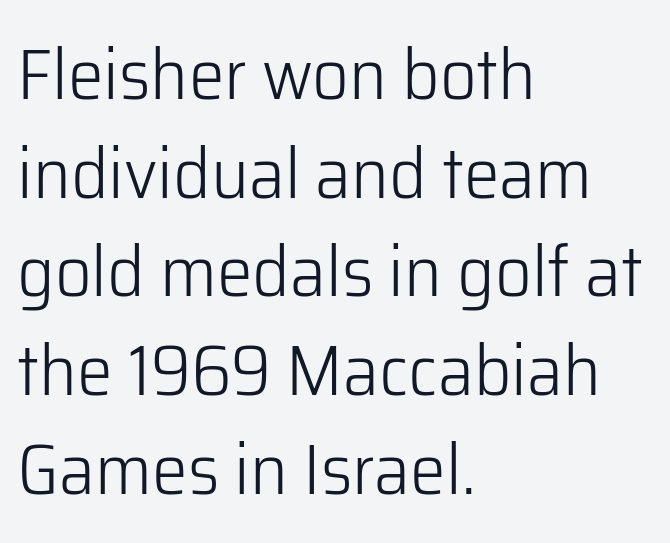
{"serif": "no", "italic": "no", "bold": "no", "weight": "light", "width": "normal", "stroke_contrast": "low", "x_height": "medium", "monospaced": "no", "underline": "no", "align": "left", "line_spacing": "normal", "line_spacing_ratio": 1.37, "letter_spacing": "normal", "letter_spacing_em": 0.0, "glyph_px": 72}
